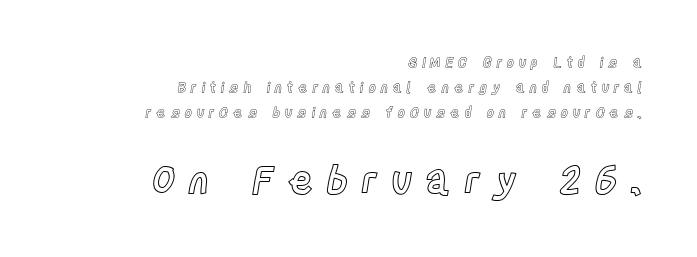
Q: Is the text italic (slanted)? A: Yes.
Q: Is the text underlined? A: No.
Q: How is the paragraph aligned? A: Right-aligned.
Q: Is the spacing between letters normal or unusually wide? A: Unusually wide.
Q: Which block of text is set in a larger size, the first (top) or the second (bottom)? A: The second (bottom) one.
Q: Width (condensed, normal, or wide)? A: Condensed.
Q: x-height? A: Large.
Q: Monospaced? A: No.
